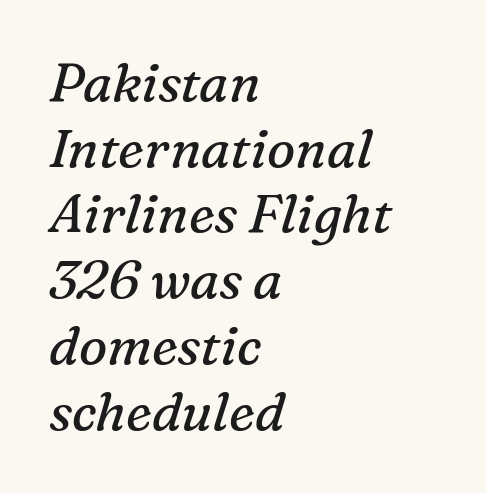
This sample has the flowing, uneven cadence of proportional lettering. The gaps between neighbouring characters are ordinary and unremarkable. Visually the block forms a straight wall on the left and a jagged coastline on the right. The glyphs look as if they've been sheared to an angle.
